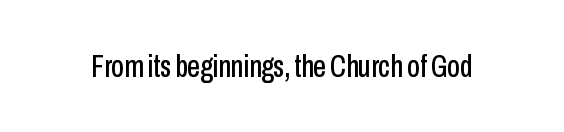
The words here are not underlined. Posture: upright roman. The horizontal fit of the characters is conventional and even. What kind of face is this? One without serifs — a sans.
